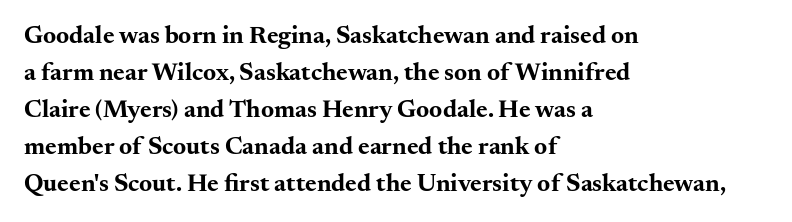
{"italic": "no", "bold": "yes", "underline": "no", "align": "left", "line_spacing": "normal", "line_spacing_ratio": 1.48, "letter_spacing": "normal", "letter_spacing_em": 0.0, "glyph_px": 25}
